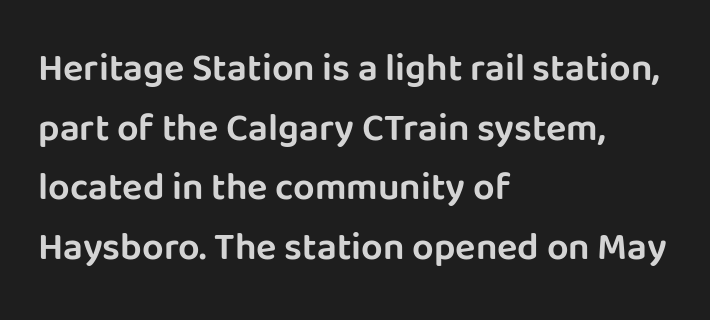
Q: Is the text italic (slanted)? A: No, it is upright.
Q: Is the typeface a serif or a sans-serif typeface? A: Sans-serif.
Q: Is the text underlined? A: No.
Q: How is the paragraph aligned? A: Left-aligned.
Q: Is the spacing between letters normal or unusually wide? A: Normal.
Q: Is the spacing between lines tight, normal or loose? A: Normal.
Q: Width (condensed, normal, or wide)? A: Normal.
Q: Stroke contrast? A: Low.
Q: x-height? A: Large.
Q: Monospaced? A: No.
